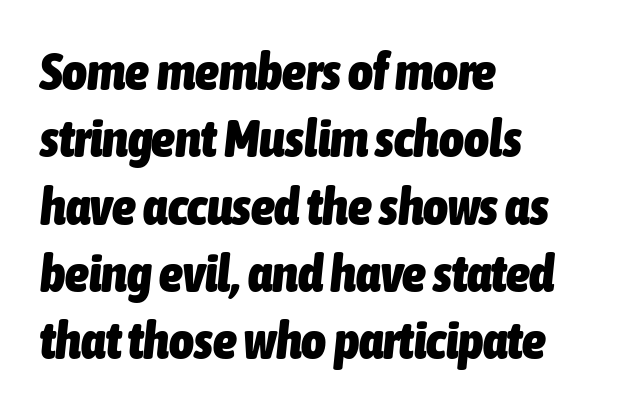
The image shows 53 px heavy, condensed type, italic (leaning right); set left-aligned, normal line spacing (1.27x), normal letter spacing, not underlined; low stroke contrast and a medium x-height.
